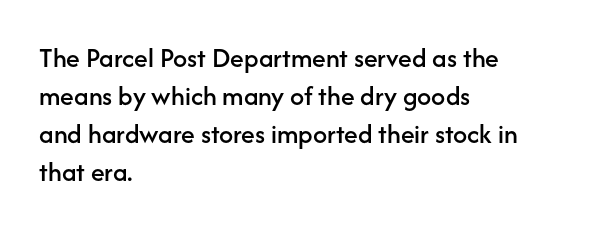
The image shows 28 px sans-serif type, upright; set left-aligned, normal line spacing (1.36x), normal letter spacing, not underlined; low stroke contrast and a medium x-height.
